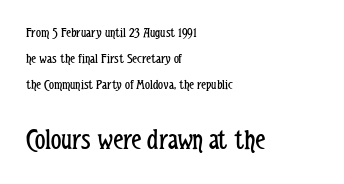
The image shows 29 px regular-weight, condensed sans-serif type, upright; set left-aligned, line spacing 1.86x, normal letter spacing, not underlined; the second (bottom) block is 2.07x larger; low stroke contrast and a medium x-height.
